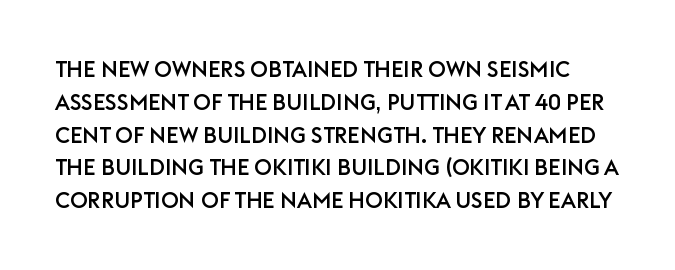
The image shows 22 px text type, upright; set normal line spacing (1.49x), normal letter spacing, not underlined.
